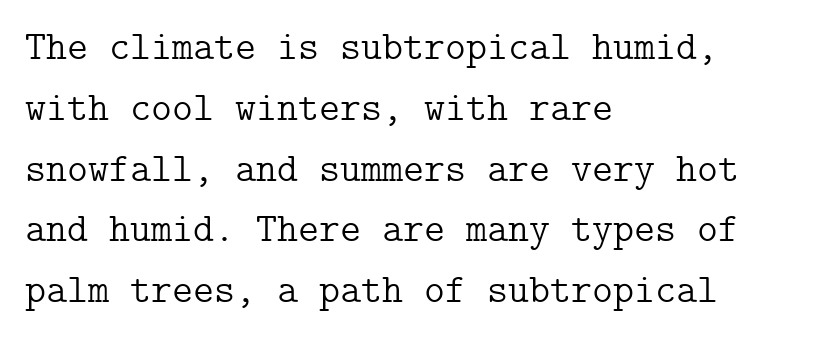
Little horizontal feet cap the strokes, marking this as serif type. The area under the type is left untouched. One glance says typical: line gaps are just what's usual. No extra tracking has been applied to these lines.
